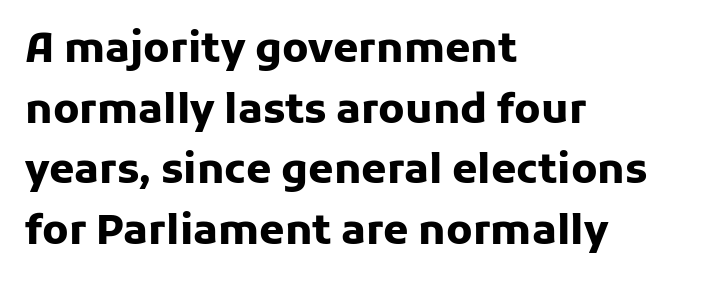
Q: Is the text bold? A: Yes.
Q: Is the text italic (slanted)? A: No, it is upright.
Q: Is the typeface a serif or a sans-serif typeface? A: Sans-serif.
Q: Is the text underlined? A: No.
Q: How is the paragraph aligned? A: Left-aligned.
Q: Is the spacing between letters normal or unusually wide? A: Normal.
Q: Is the spacing between lines tight, normal or loose? A: Normal.
Q: Width (condensed, normal, or wide)? A: Normal.
Q: Stroke contrast? A: Low.
Q: x-height? A: Medium.
Q: Monospaced? A: No.
